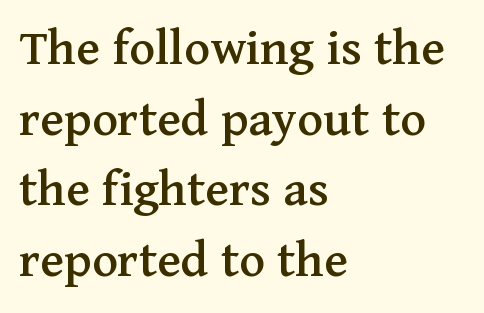
Underlining? Definitely not there. Looks like regular typesetting: each glyph gets only the width it needs. The typography opts for an upright posture over an oblique one. Observe the ordinary spacing: letters are neighbours, not strangers. This rendering uses left alignment, leaving the right contour irregular. If you measured baseline to baseline, you'd find a middling distance.
